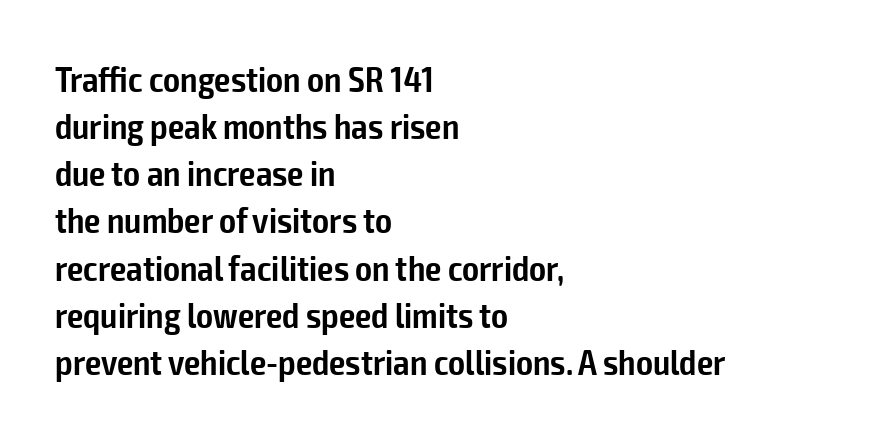
{"serif": "no", "italic": "no", "bold": "semi", "weight": "semibold", "width": "condensed", "stroke_contrast": "low", "x_height": "medium", "monospaced": "no", "underline": "no", "align": "left", "line_spacing": "normal", "line_spacing_ratio": 1.31, "letter_spacing": "normal", "letter_spacing_em": 0.0, "glyph_px": 36}
